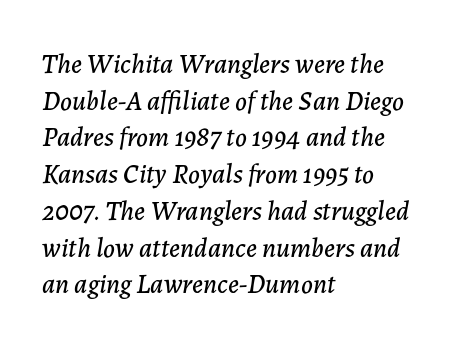
The image shows 27 px text type, italic (leaning right); set left-aligned, normal line spacing (1.36x), normal letter spacing, not underlined.
